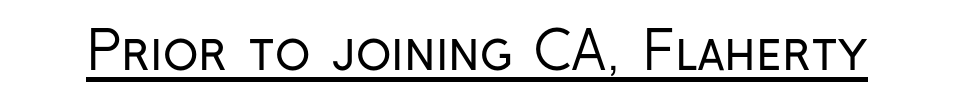
The tracking reads as untouched default to a designer's eye. Stems here are at most as thick as an everyday book face. The font's upright variant was chosen for this text. Do the characters align in a grid? No, the font is proportional.
